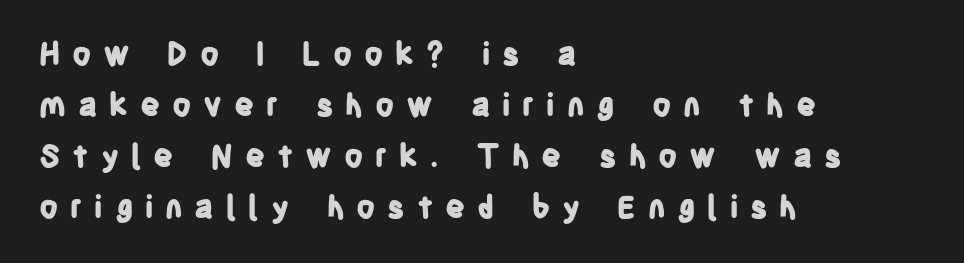
{"serif": "no", "italic": "no", "bold": "yes", "weight": "bold", "width": "condensed", "stroke_contrast": "low", "x_height": "large", "monospaced": "no", "underline": "no", "align": "left", "line_spacing": "normal", "line_spacing_ratio": 1.64, "letter_spacing": "wide", "letter_spacing_em": 0.38, "glyph_px": 31}
